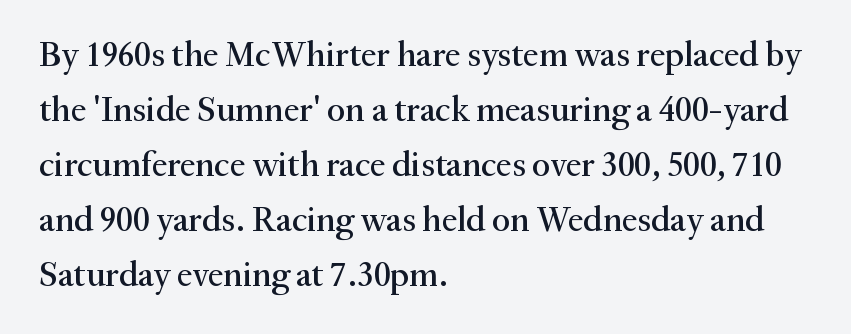
The image shows 35 px serif type, upright; set left-aligned, normal line spacing (1.57x), normal letter spacing, not underlined; medium stroke contrast and a small x-height.
